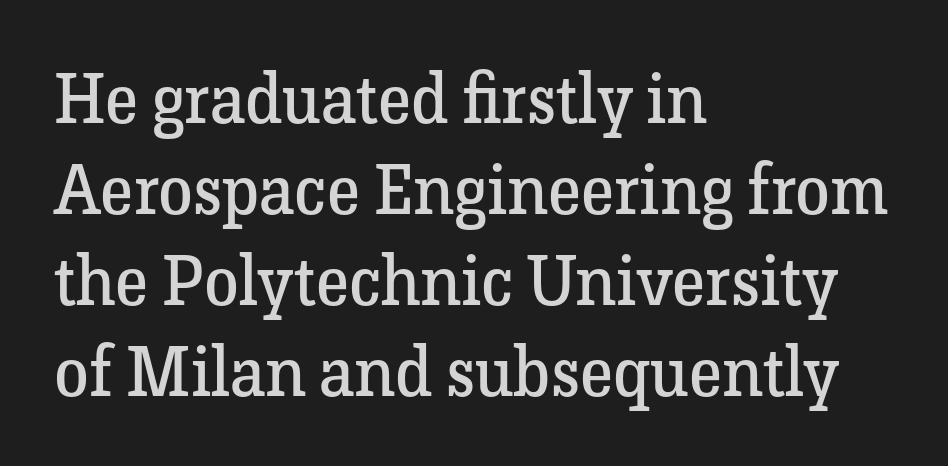
The image shows 70 px regular-weight serif type, upright; set left-aligned, normal line spacing (1.3x), normal letter spacing, not underlined; low stroke contrast and a medium x-height.
